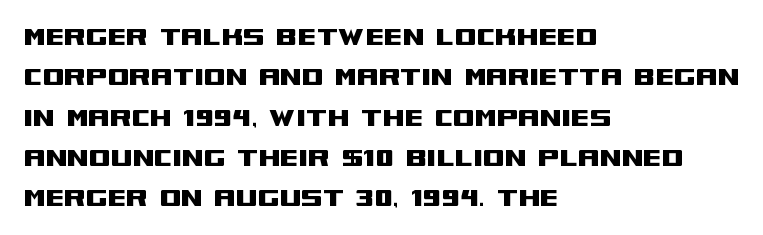
Nobody drew a line under any word here. The letters advance in unequal steps, a hallmark of proportional type. The paragraph shown leans on its left margin. The rows are spaced the way most documents space them. Spacing between characters is what you'd get straight out of the box.
